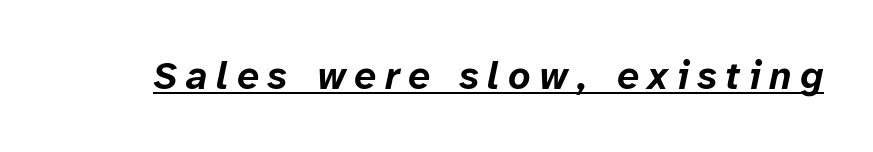
{"italic": "yes", "lean": "right", "slant_degrees": 12, "bold": "yes", "weight": "bold", "width": "normal", "stroke_contrast": "low", "x_height": "medium", "monospaced": "no", "underline": "yes", "letter_spacing": "wide", "letter_spacing_em": 0.22, "glyph_px": 39}
